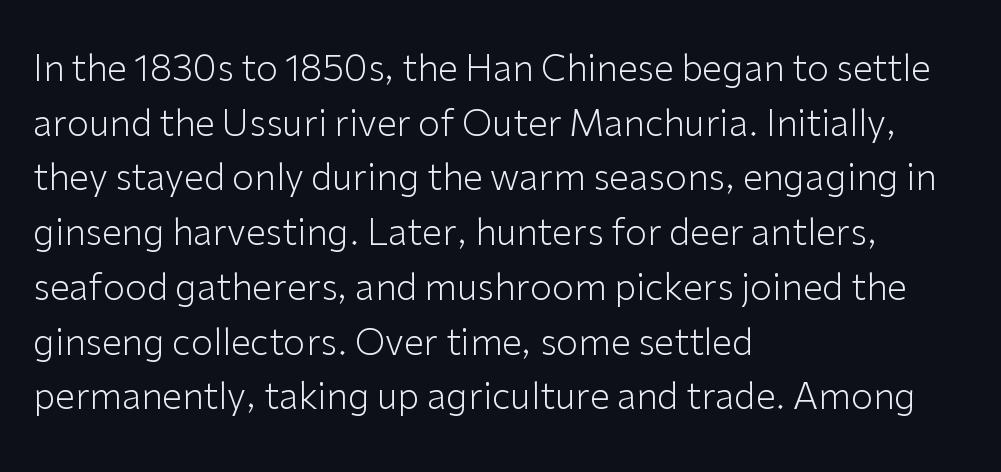
The image shows 36 px light sans-serif type, upright; set left-aligned, normal line spacing (1.52x), normal letter spacing, not underlined; low stroke contrast and a medium x-height.
